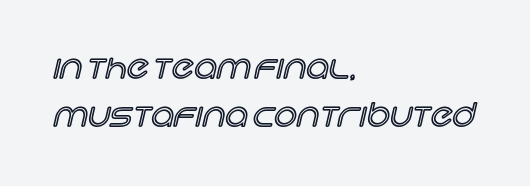
The image shows 32 px text type; set left-aligned, normal line spacing (1.51x), normal letter spacing, not underlined; a large x-height.
